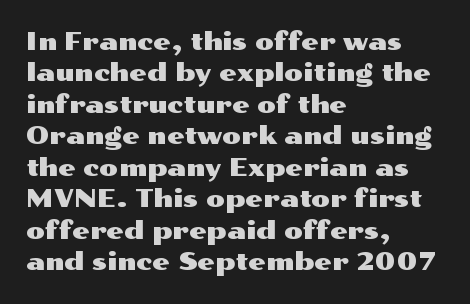
The image shows 25 px text type, upright; set left-aligned, normal line spacing (1.26x), normal letter spacing, not underlined.
